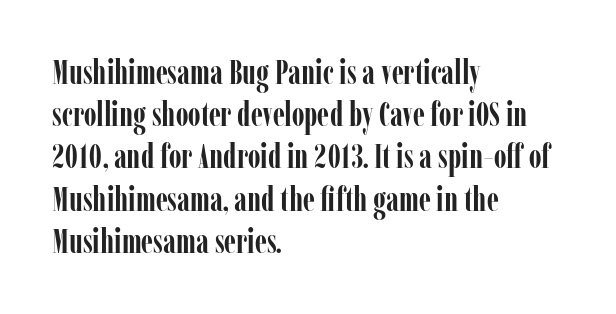
Q: Is the text bold? A: Yes.
Q: Is the text italic (slanted)? A: No, it is upright.
Q: Is the typeface a serif or a sans-serif typeface? A: Serif.
Q: Is the text underlined? A: No.
Q: How is the paragraph aligned? A: Left-aligned.
Q: Is the spacing between letters normal or unusually wide? A: Normal.
Q: Is the spacing between lines tight, normal or loose? A: Normal.
Q: Width (condensed, normal, or wide)? A: Condensed.
Q: Stroke contrast? A: Low.
Q: x-height? A: Medium.
Q: Monospaced? A: No.
